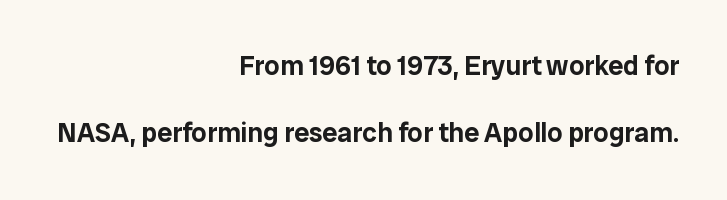
Q: Is the text italic (slanted)? A: No, it is upright.
Q: Is the text underlined? A: No.
Q: How is the paragraph aligned? A: Right-aligned.
Q: Is the spacing between letters normal or unusually wide? A: Normal.
Q: Is the spacing between lines tight, normal or loose? A: Loose.
